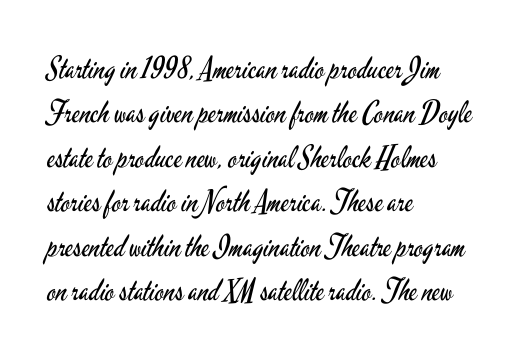
The image shows 30 px regular-weight, condensed sans-serif type; set left-aligned, normal line spacing (1.48x), normal letter spacing, not underlined; low stroke contrast and a small x-height.
